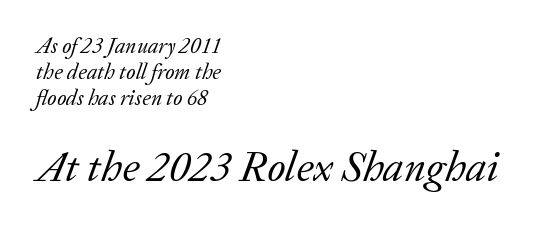
The emphasis by scale lands on block number two, below. The face looks like a standard text weight, possibly lighter. Where is the straight margin? On the left. The letters advance in unequal steps, a hallmark of proportional type. Notice how the stems are inclined rather than vertical — that's the hallmark of italics. Stroke terminals: seriffed.
